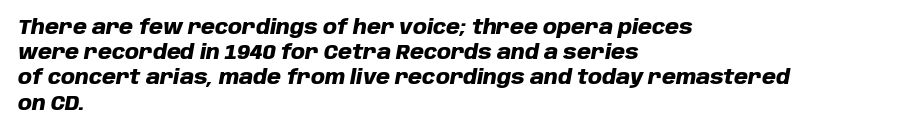
{"italic": "yes", "lean": "right", "slant_degrees": 10, "bold": "yes", "underline": "no", "align": "left", "line_spacing": "normal", "line_spacing_ratio": 1.26, "letter_spacing": "normal", "letter_spacing_em": 0.0, "glyph_px": 20}
